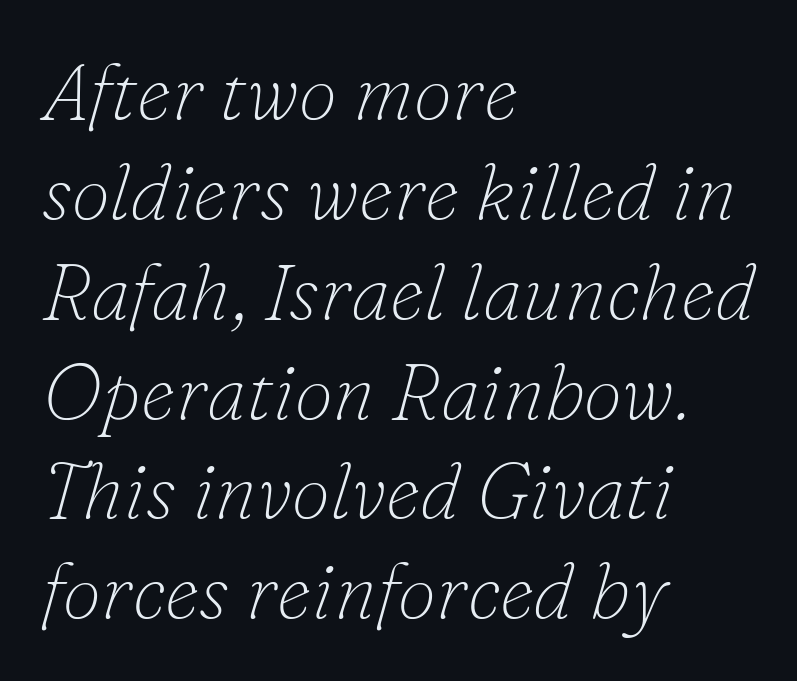
Designer's note — italics engaged. Plain, unruled lines of type. Characters follow at the spacing the type designer built in. The vertical gap from one line to the next is medium. Where is the straight margin? On the left.
